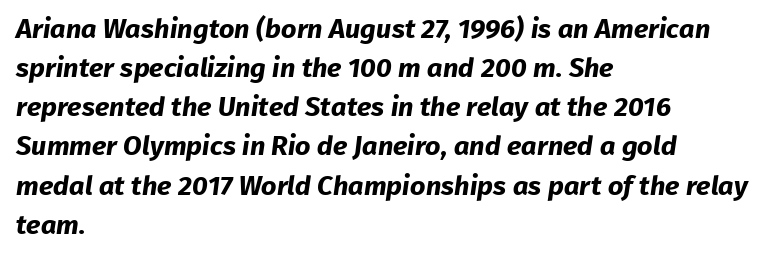
Q: Is the text bold? A: Yes.
Q: Is the text underlined? A: No.
Q: How is the paragraph aligned? A: Left-aligned.
Q: Is the spacing between letters normal or unusually wide? A: Normal.
Q: Is the spacing between lines tight, normal or loose? A: Normal.
